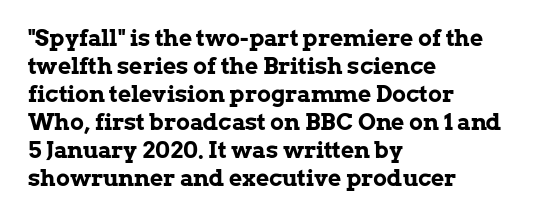
Q: Is the text bold? A: Yes.
Q: Is the text italic (slanted)? A: No, it is upright.
Q: Is the text underlined? A: No.
Q: How is the paragraph aligned? A: Left-aligned.
Q: Is the spacing between letters normal or unusually wide? A: Normal.
